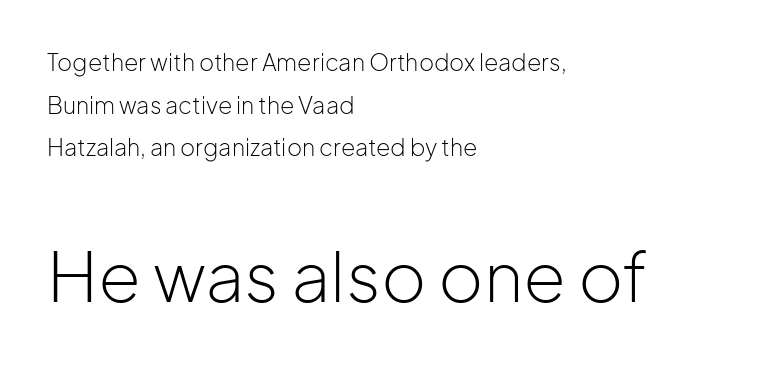
Q: Is the text bold? A: No.
Q: Is the text italic (slanted)? A: No, it is upright.
Q: Is the typeface a serif or a sans-serif typeface? A: Sans-serif.
Q: Is the text underlined? A: No.
Q: How is the paragraph aligned? A: Left-aligned.
Q: Is the spacing between letters normal or unusually wide? A: Normal.
Q: Which block of text is set in a larger size, the first (top) or the second (bottom)? A: The second (bottom) one.
Q: Width (condensed, normal, or wide)? A: Normal.
Q: Stroke contrast? A: Low.
Q: x-height? A: Medium.
Q: Monospaced? A: No.
